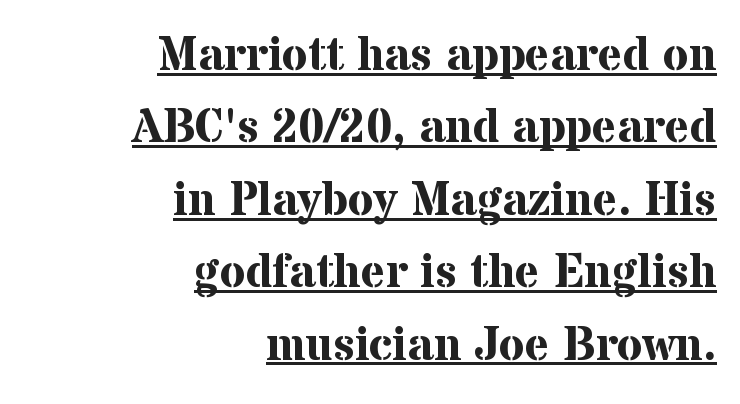
Q: Is the text bold? A: Yes.
Q: Is the text italic (slanted)? A: No, it is upright.
Q: Is the typeface a serif or a sans-serif typeface? A: Serif.
Q: Is the text underlined? A: Yes.
Q: How is the paragraph aligned? A: Right-aligned.
Q: Is the spacing between letters normal or unusually wide? A: Normal.
Q: Is the spacing between lines tight, normal or loose? A: Normal.
Q: Width (condensed, normal, or wide)? A: Normal.
Q: Stroke contrast? A: Medium.
Q: x-height? A: Medium.
Q: Monospaced? A: No.
